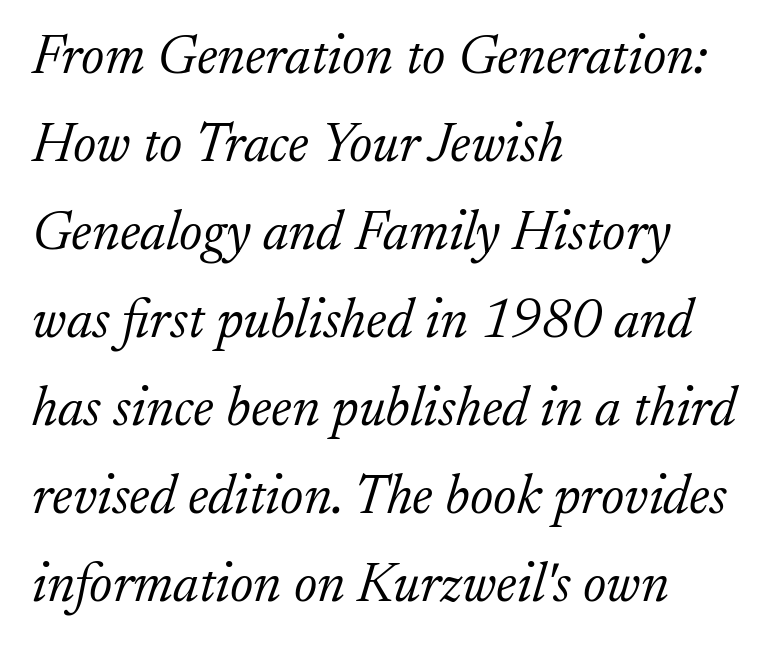
Quick note: underline off. Compared with ordinary roman type, these characters are visibly tilted. Does the leading feel generous? No, just average. Letter spacing: default. Heft: none added — not bold. Spacing verdict: proportional, widths tailored to each character.
